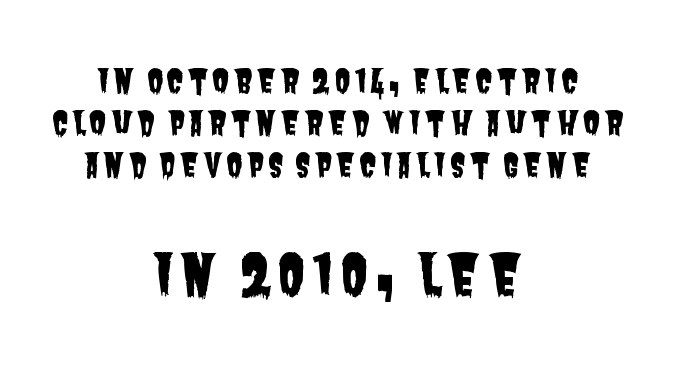
What's the leading like? Ordinary, nothing unusual. Visually the block forms a symmetrical silhouette, jagged on both flanks. Think of a printed novel: that variable character pitch is what you see here. Size contrast runs from small at the top to large at the bottom. The baseline area is clear. Is this a sans? Yes — the strokes have no serifs.
